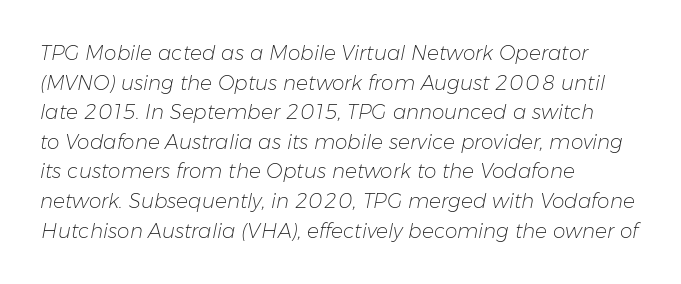
The image shows 20 px text type, italic (leaning right); set left-aligned, normal line spacing (1.48x), normal letter spacing, not underlined.
